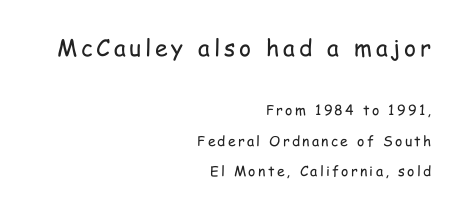
Descenders hang freely into open space. Compared with typical paragraphs, the rows here are farther apart. The font sits on the lighter half of the weight spectrum, regular included. Which margin do the lines hug? The right one — the left edge is uneven. Which chunk is bigger? The first one — the top block dwarfs the bottom.
